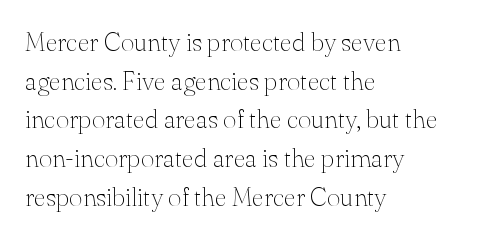
The image shows 26 px text type, upright; set left-aligned, normal line spacing (1.49x), normal letter spacing, not underlined.
